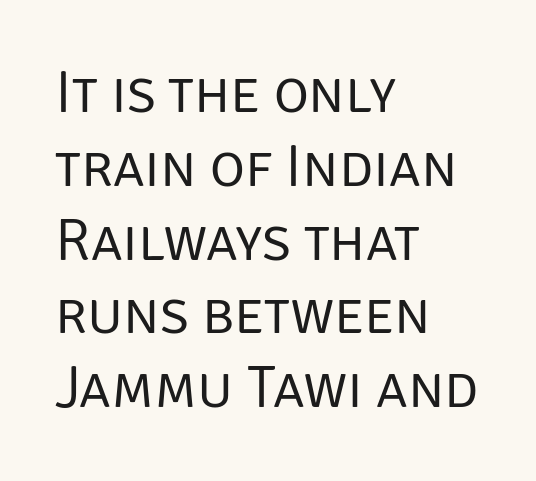
{"serif": "no", "italic": "no", "bold": "no", "weight": "regular", "width": "normal", "stroke_contrast": "low", "x_height": "large", "monospaced": "no", "underline": "no", "align": "left", "line_spacing_ratio": 1.23, "letter_spacing": "normal", "letter_spacing_em": 0.0, "glyph_px": 60}
